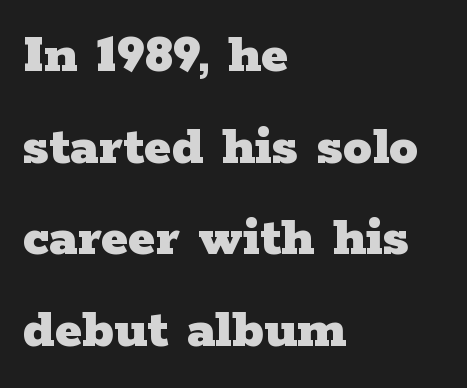
The image shows 58 px heavy, wide serif type, upright; set left-aligned, normal line spacing (1.58x), normal letter spacing, not underlined; low stroke contrast and a medium x-height.
